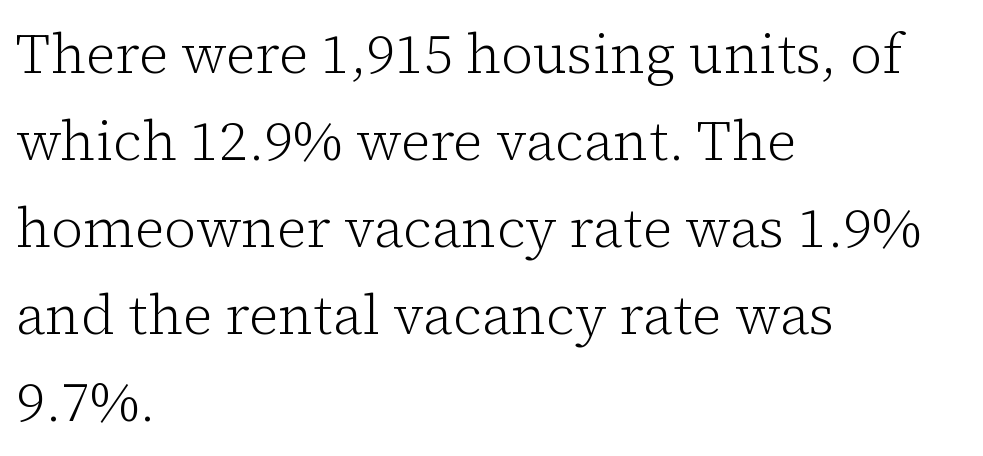
The image shows 55 px light serif type, upright; set left-aligned, normal line spacing (1.58x), normal letter spacing, not underlined; low stroke contrast and a medium x-height.
